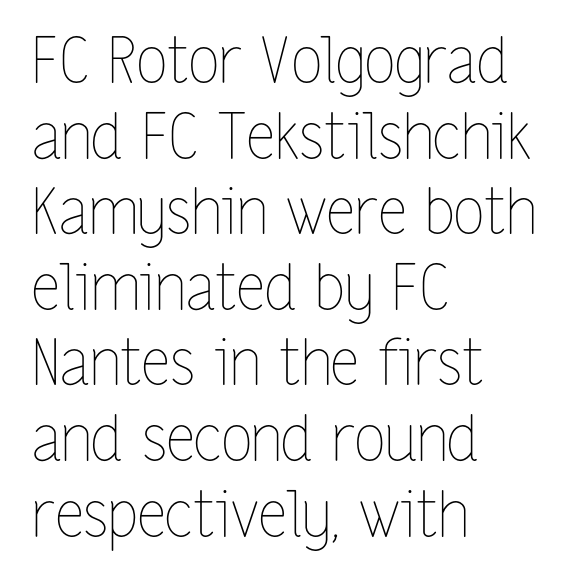
Q: Is the text bold? A: No.
Q: Is the text italic (slanted)? A: No, it is upright.
Q: Is the text underlined? A: No.
Q: How is the paragraph aligned? A: Left-aligned.
Q: Is the spacing between letters normal or unusually wide? A: Normal.
Q: Width (condensed, normal, or wide)? A: Condensed.
Q: Stroke contrast? A: Low.
Q: x-height? A: Medium.
Q: Monospaced? A: No.
